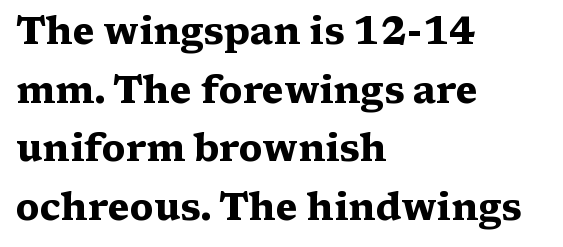
{"serif": "yes", "italic": "no", "bold": "yes", "weight": "heavy", "width": "wide", "stroke_contrast": "medium", "x_height": "medium", "monospaced": "no", "underline": "no", "align": "left", "line_spacing": "normal", "line_spacing_ratio": 1.54, "letter_spacing": "normal", "letter_spacing_em": 0.0, "glyph_px": 38}
